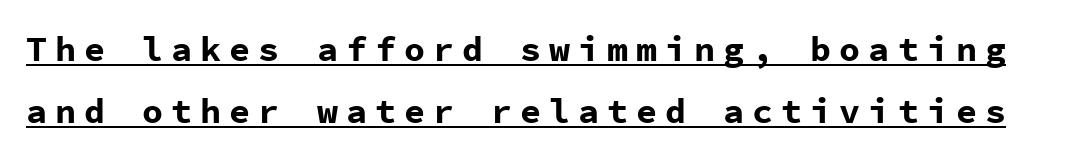
{"serif": "no", "italic": "no", "bold": "yes", "weight": "bold", "width": "normal", "stroke_contrast": "low", "x_height": "medium", "monospaced": "yes", "underline": "yes", "line_spacing_ratio": 1.78, "letter_spacing": "wide", "letter_spacing_em": 0.23, "glyph_px": 35}
